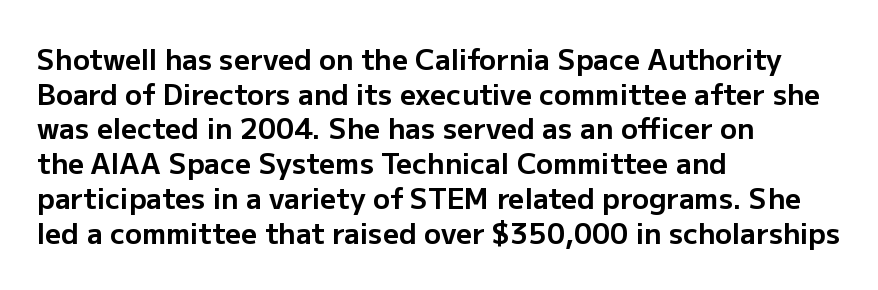
The image shows 28 px bold sans-serif type, upright; set left-aligned, line spacing 1.24x, normal letter spacing, not underlined; low stroke contrast and a medium x-height.
